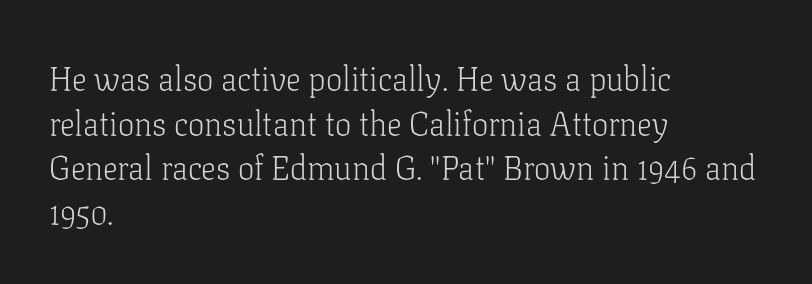
Q: Is the text bold? A: No.
Q: Is the text italic (slanted)? A: No, it is upright.
Q: Is the typeface a serif or a sans-serif typeface? A: Serif.
Q: Is the text underlined? A: No.
Q: How is the paragraph aligned? A: Left-aligned.
Q: Is the spacing between letters normal or unusually wide? A: Normal.
Q: Is the spacing between lines tight, normal or loose? A: Normal.
Q: Width (condensed, normal, or wide)? A: Normal.
Q: Stroke contrast? A: Low.
Q: x-height? A: Medium.
Q: Monospaced? A: No.
